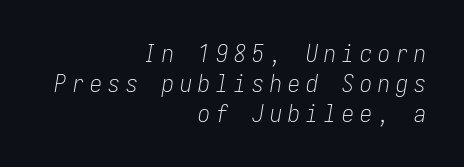
Q: Is the text bold? A: No.
Q: Is the text italic (slanted)? A: Yes, it leans right by about 10 degrees.
Q: Is the text underlined? A: No.
Q: How is the paragraph aligned? A: Right-aligned.
Q: Is the spacing between letters normal or unusually wide? A: Unusually wide.
